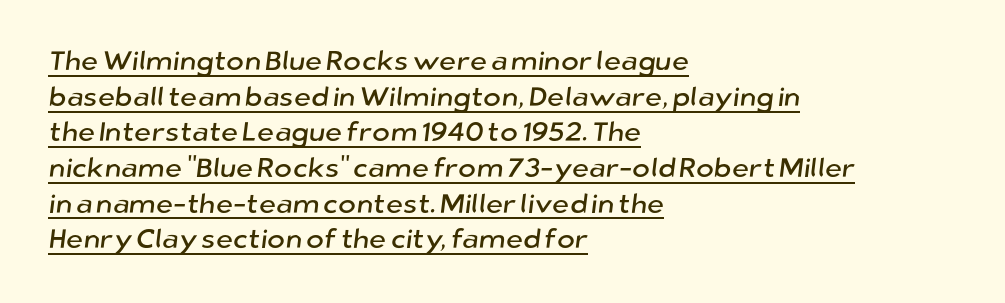
The image shows 27 px text type; set left-aligned, normal line spacing (1.32x), normal letter spacing, underlined.
